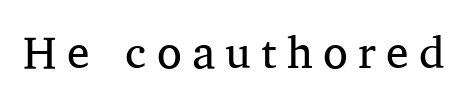
Q: Is the text bold? A: No.
Q: Is the text italic (slanted)? A: No, it is upright.
Q: Is the typeface a serif or a sans-serif typeface? A: Serif.
Q: Is the text underlined? A: No.
Q: Is the spacing between letters normal or unusually wide? A: Unusually wide.
Q: Width (condensed, normal, or wide)? A: Normal.
Q: Stroke contrast? A: Medium.
Q: x-height? A: Medium.
Q: Monospaced? A: No.
